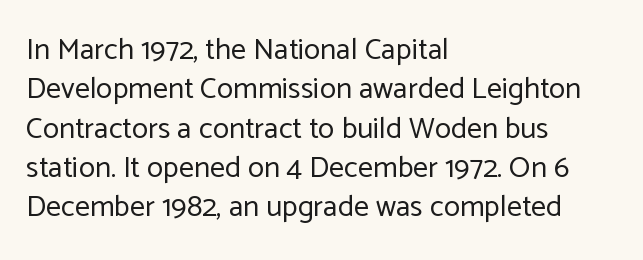
Is the stroke heavy? The answer is a plain regular-or-lighter. Does the copy run flush right? No — it runs flush left. Line spacing here is normal. The letters carry no serifs — their stems end cleanly without finishing strokes. The rendering keeps characters at their native spacing.
